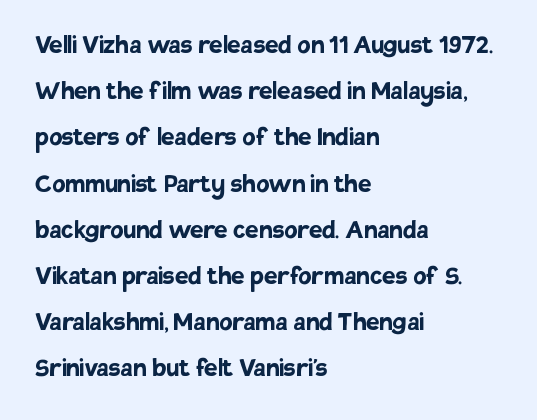
Q: Is the text bold? A: Yes.
Q: Is the text italic (slanted)? A: No, it is upright.
Q: Is the typeface a serif or a sans-serif typeface? A: Sans-serif.
Q: Is the text underlined? A: No.
Q: How is the paragraph aligned? A: Left-aligned.
Q: Is the spacing between letters normal or unusually wide? A: Normal.
Q: Is the spacing between lines tight, normal or loose? A: Normal.
Q: Width (condensed, normal, or wide)? A: Normal.
Q: Stroke contrast? A: Low.
Q: x-height? A: Large.
Q: Monospaced? A: No.
